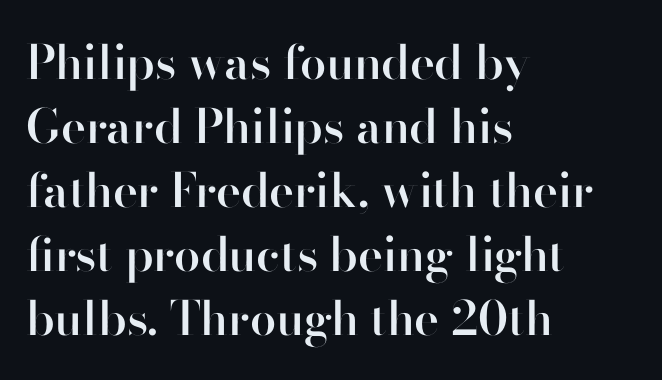
Each glyph is drawn with semibold strokes, heavier than normal yet not fully bold. The face used here is rendered with its standard letterfit. This sample is left-justified, so line endings fall wherever the words run out. Posture: straight, roman, zero tilt. Look at the bottom of the vertical strokes: they stop flat, with no serifs. The block of text has a typical density, with ordinary space between rows.
